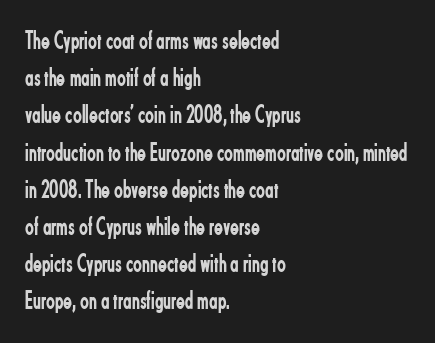
Q: Is the text bold? A: No.
Q: Is the text italic (slanted)? A: No, it is upright.
Q: Is the text underlined? A: No.
Q: How is the paragraph aligned? A: Left-aligned.
Q: Is the spacing between letters normal or unusually wide? A: Normal.
Q: Is the spacing between lines tight, normal or loose? A: Normal.
